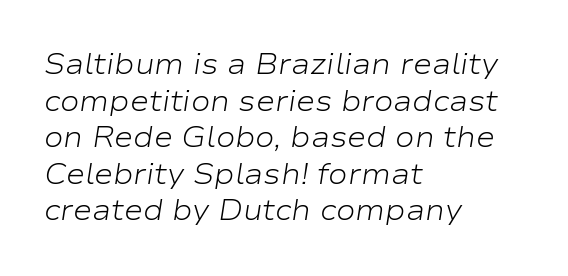
Q: Is the text bold? A: No.
Q: Is the text italic (slanted)? A: Yes, it leans right by about 9 degrees.
Q: Is the text underlined? A: No.
Q: How is the paragraph aligned? A: Left-aligned.
Q: Is the spacing between letters normal or unusually wide? A: Normal.
Q: Is the spacing between lines tight, normal or loose? A: Normal.
Q: Width (condensed, normal, or wide)? A: Wide.
Q: Stroke contrast? A: Low.
Q: x-height? A: Medium.
Q: Monospaced? A: No.
